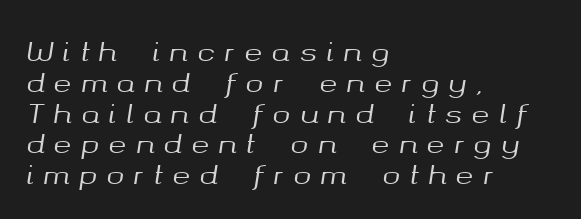
The image shows 27 px text type, italic (leaning right); set left-aligned, tight line spacing (1.14x), unusually wide letter spacing (+0.35 em), not underlined.
